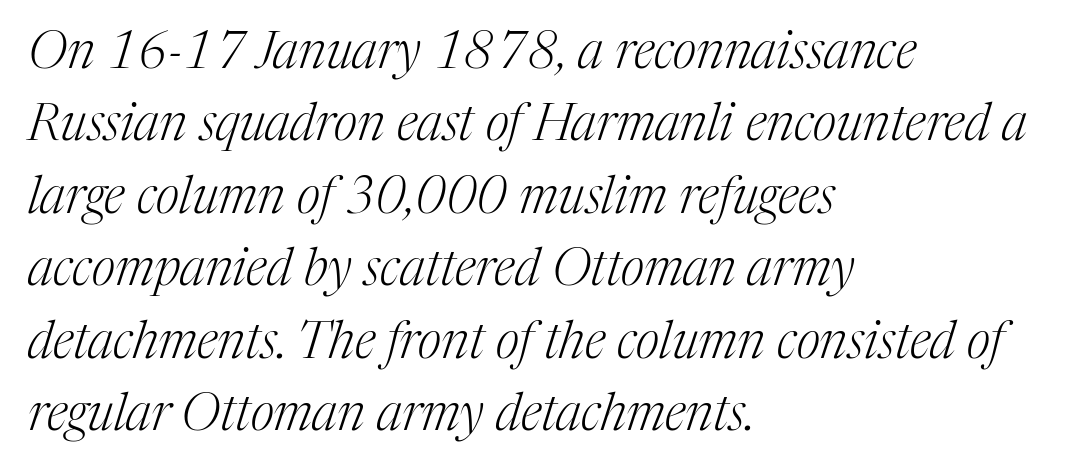
Interline gaps are of average width in this sample. Character widths vary here, with narrow letters taking less room than wide ones. Honestly, there is no underline to notice here at all. These lines are composed in type with serifs.
